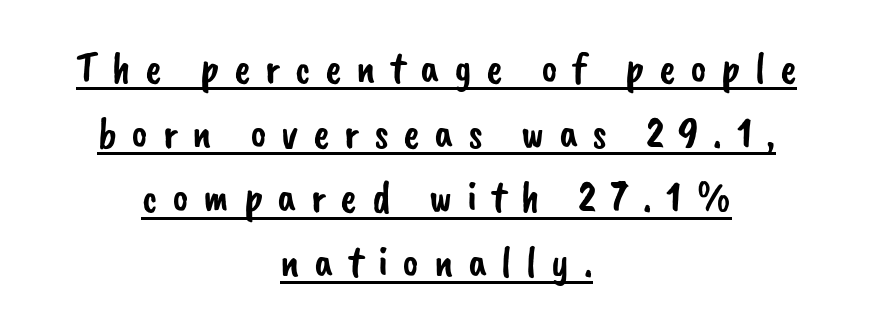
Q: Is the typeface a serif or a sans-serif typeface? A: Sans-serif.
Q: Is the text underlined? A: Yes.
Q: How is the paragraph aligned? A: Centered.
Q: Is the spacing between letters normal or unusually wide? A: Unusually wide.
Q: Is the spacing between lines tight, normal or loose? A: Normal.
Q: Width (condensed, normal, or wide)? A: Normal.
Q: Stroke contrast? A: Low.
Q: x-height? A: Small.
Q: Monospaced? A: No.
